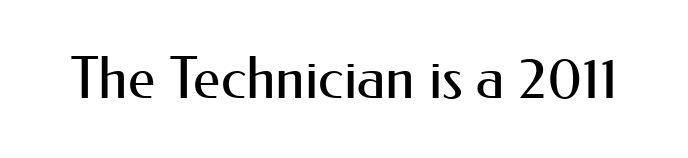
Q: Is the text bold? A: No.
Q: Is the text italic (slanted)? A: No, it is upright.
Q: Is the typeface a serif or a sans-serif typeface? A: Sans-serif.
Q: Is the text underlined? A: No.
Q: Is the spacing between letters normal or unusually wide? A: Normal.
Q: Width (condensed, normal, or wide)? A: Normal.
Q: Stroke contrast? A: Medium.
Q: x-height? A: Small.
Q: Monospaced? A: No.
